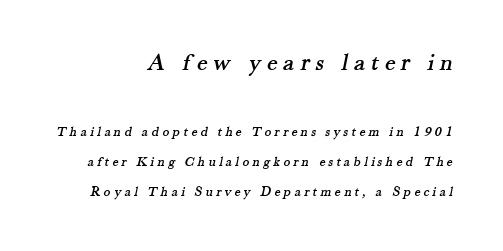
{"underline": "no", "align": "right", "line_spacing": "loose", "line_spacing_ratio": 2.15, "letter_spacing": "wide", "letter_spacing_em": 0.24, "larger_block": "first", "size_ratio": 1.79, "glyph_px": 25}
